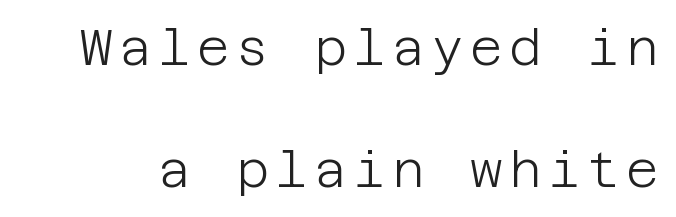
{"serif": "no", "italic": "no", "bold": "no", "weight": "light", "width": "normal", "stroke_contrast": "low", "x_height": "large", "underline": "no", "line_spacing": "loose", "line_spacing_ratio": 2.44, "glyph_px": 50}
